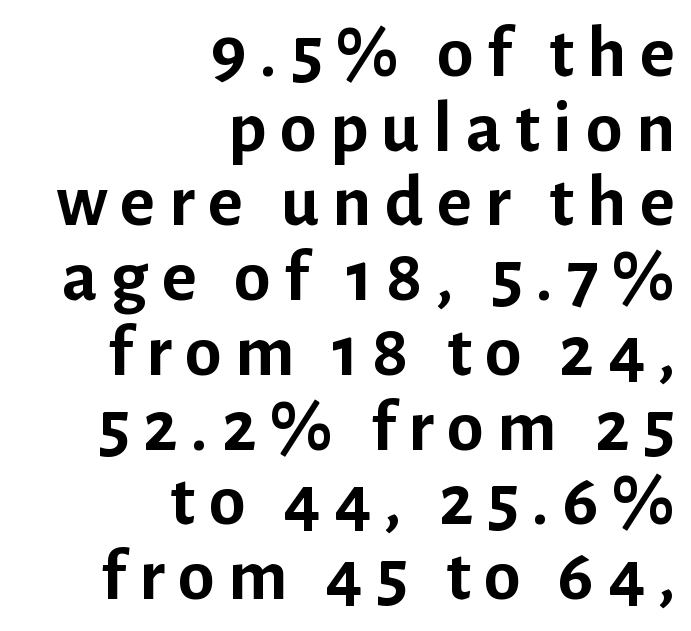
Q: Is the text bold? A: Yes.
Q: Is the text italic (slanted)? A: No, it is upright.
Q: Is the typeface a serif or a sans-serif typeface? A: Sans-serif.
Q: Is the text underlined? A: No.
Q: How is the paragraph aligned? A: Right-aligned.
Q: Is the spacing between lines tight, normal or loose? A: Tight.
Q: Width (condensed, normal, or wide)? A: Normal.
Q: Stroke contrast? A: Low.
Q: x-height? A: Medium.
Q: Monospaced? A: No.
